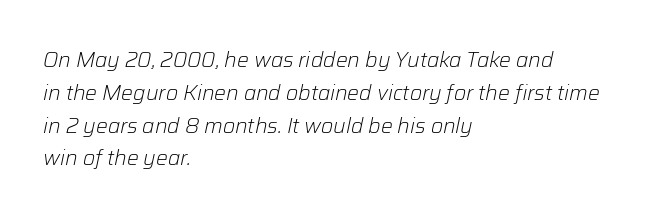
Q: Is the text bold? A: No.
Q: Is the text italic (slanted)? A: Yes, it leans right by about 12 degrees.
Q: Is the text underlined? A: No.
Q: How is the paragraph aligned? A: Left-aligned.
Q: Is the spacing between letters normal or unusually wide? A: Normal.
Q: Is the spacing between lines tight, normal or loose? A: Normal.
